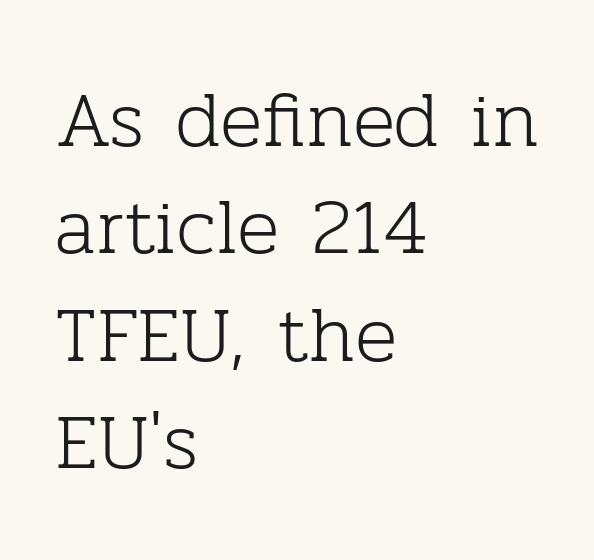
{"serif": "yes", "italic": "no", "bold": "no", "weight": "light", "width": "normal", "stroke_contrast": "low", "x_height": "medium", "monospaced": "no", "underline": "no", "align": "left", "line_spacing": "normal", "line_spacing_ratio": 1.36, "letter_spacing": "normal", "letter_spacing_em": 0.0, "glyph_px": 79}
